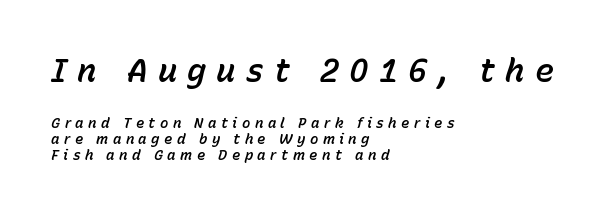
The image shows 32 px text type, italic (leaning right); set left-aligned, line spacing 1.16x, unusually wide letter spacing (+0.32 em), not underlined; the first (top) block is 2.29x larger; low stroke contrast and a medium x-height.
